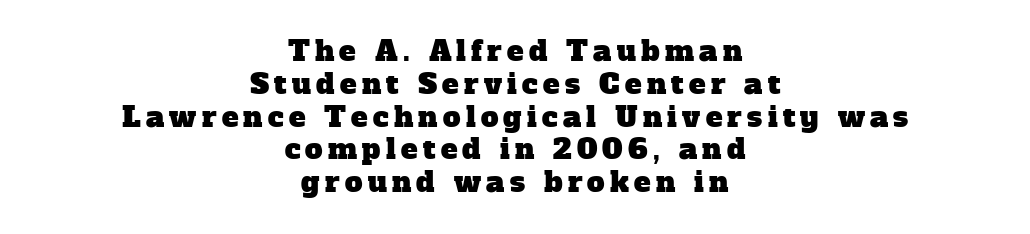
{"serif": "yes", "width": "normal", "stroke_contrast": "low", "x_height": "medium", "monospaced": "no", "underline": "no", "align": "center", "line_spacing_ratio": 1.17, "glyph_px": 28}
